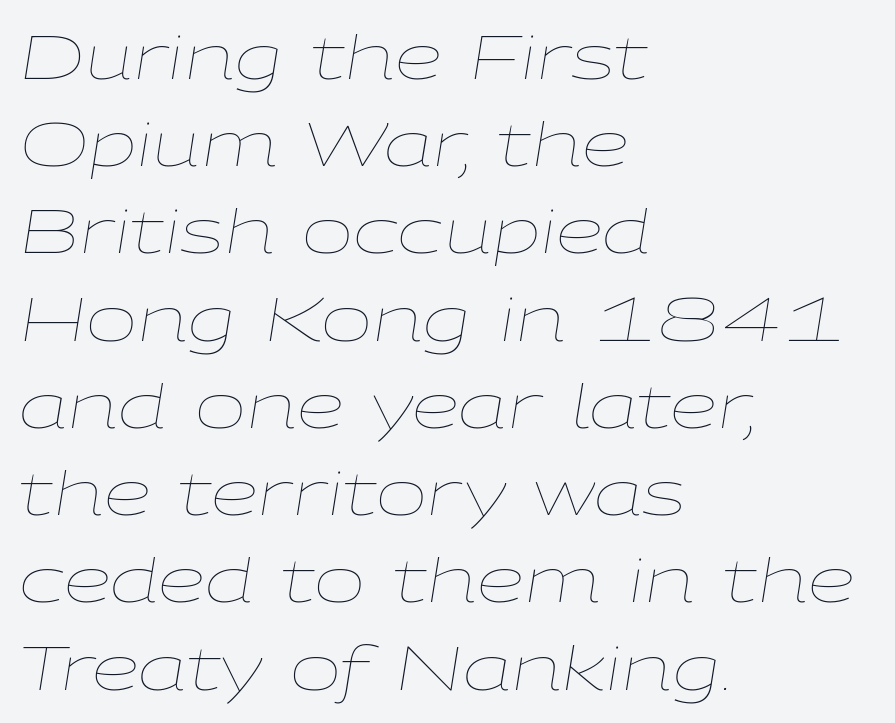
Q: Is the text bold? A: No.
Q: Is the text italic (slanted)? A: Yes, it leans right by about 9 degrees.
Q: Is the text underlined? A: No.
Q: How is the paragraph aligned? A: Left-aligned.
Q: Is the spacing between letters normal or unusually wide? A: Normal.
Q: Is the spacing between lines tight, normal or loose? A: Normal.
Q: Width (condensed, normal, or wide)? A: Wide.
Q: Stroke contrast? A: Low.
Q: x-height? A: Medium.
Q: Monospaced? A: No.
